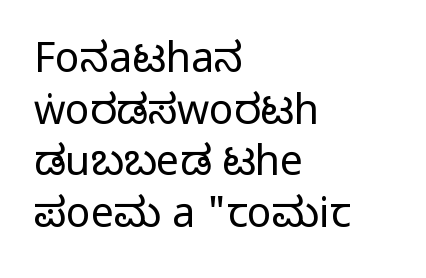
The image shows 41 px regular-weight, condensed sans-serif type, upright; set left-aligned, normal line spacing (1.26x), normal letter spacing, not underlined; low stroke contrast and a large x-height.
